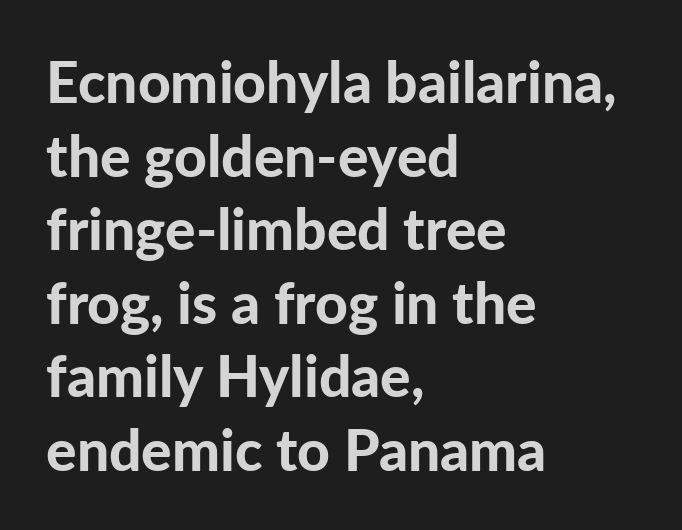
Letter spacing: default. The characters look thick and weighty, a clear bold. Looks like regular typesetting: each glyph gets only the width it needs. Nobody drew a line under any word here.
